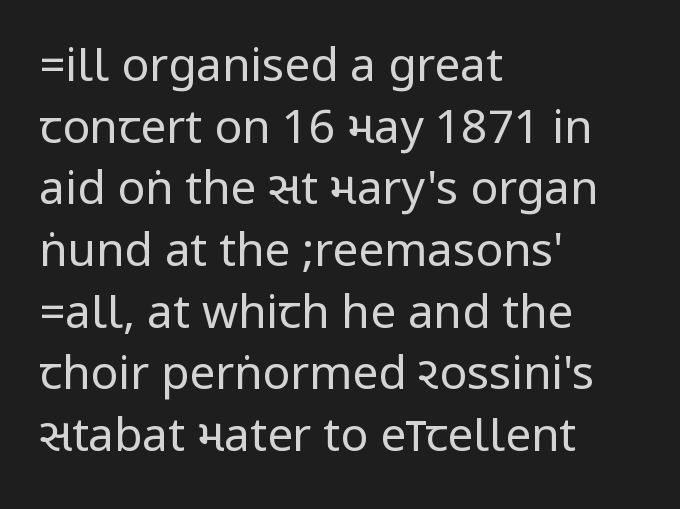
Q: Is the text bold? A: No.
Q: Is the text italic (slanted)? A: No, it is upright.
Q: Is the typeface a serif or a sans-serif typeface? A: Sans-serif.
Q: Is the text underlined? A: No.
Q: How is the paragraph aligned? A: Left-aligned.
Q: Is the spacing between letters normal or unusually wide? A: Normal.
Q: Is the spacing between lines tight, normal or loose? A: Normal.
Q: Width (condensed, normal, or wide)? A: Condensed.
Q: Stroke contrast? A: Low.
